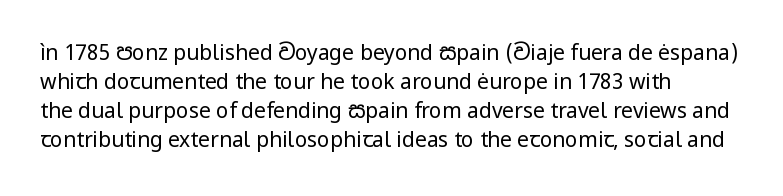
The image shows 21 px text type, upright; set left-aligned, normal line spacing (1.38x), normal letter spacing, not underlined.
